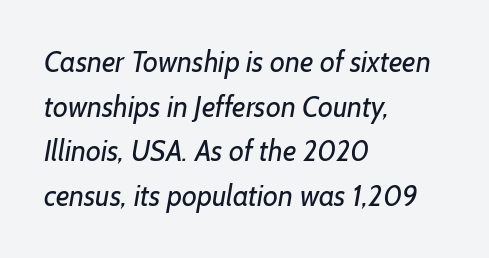
The leading is moderate, giving the passage an even texture. Typeset ragged right — the left edge is the straight one. What kind of face is this? One without serifs — a sans. This rendering features lettering with no underline. Standard letterfit; no display-style spreading of the glyphs. Varying glyph widths throughout — classic text-font behaviour.
